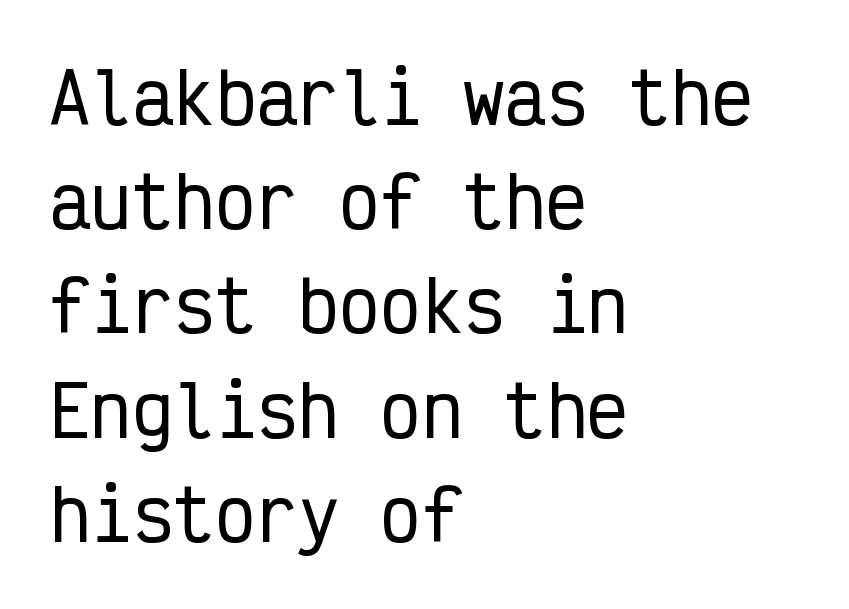
Q: Is the text italic (slanted)? A: No, it is upright.
Q: Is the typeface a serif or a sans-serif typeface? A: Sans-serif.
Q: Is the text underlined? A: No.
Q: How is the paragraph aligned? A: Left-aligned.
Q: Is the spacing between letters normal or unusually wide? A: Normal.
Q: Is the spacing between lines tight, normal or loose? A: Normal.
Q: Width (condensed, normal, or wide)? A: Condensed.
Q: Stroke contrast? A: Low.
Q: x-height? A: Medium.
Q: Monospaced? A: Yes.
